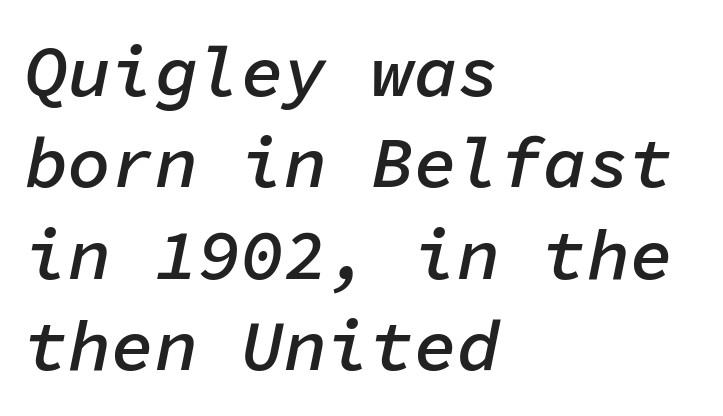
{"italic": "yes", "lean": "right", "slant_degrees": 11, "bold": "semi", "weight": "semibold", "width": "normal", "stroke_contrast": "low", "x_height": "medium", "monospaced": "yes", "underline": "no", "align": "left", "line_spacing": "normal", "line_spacing_ratio": 1.27, "letter_spacing": "normal", "letter_spacing_em": 0.0, "glyph_px": 72}
